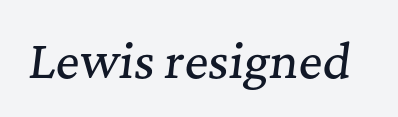
A typesetter would call this zero additional tracking. Do the characters align in a grid? No, the font is proportional. Yep, that's italic — everything's leaning. The text was rendered using a seriffed face with decorative stroke endings.
